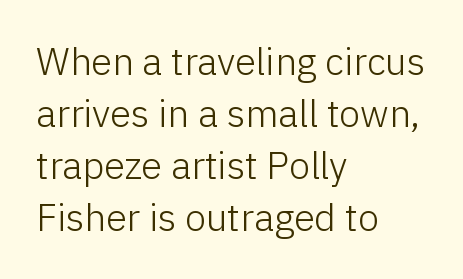
The image shows 38 px light sans-serif type, upright; set left-aligned, normal line spacing (1.37x), normal letter spacing, not underlined; low stroke contrast and a medium x-height.
